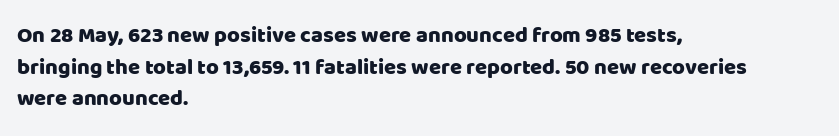
{"italic": "no", "underline": "no", "align": "left", "line_spacing": "normal", "line_spacing_ratio": 1.44, "letter_spacing": "normal", "letter_spacing_em": 0.0, "glyph_px": 22}
